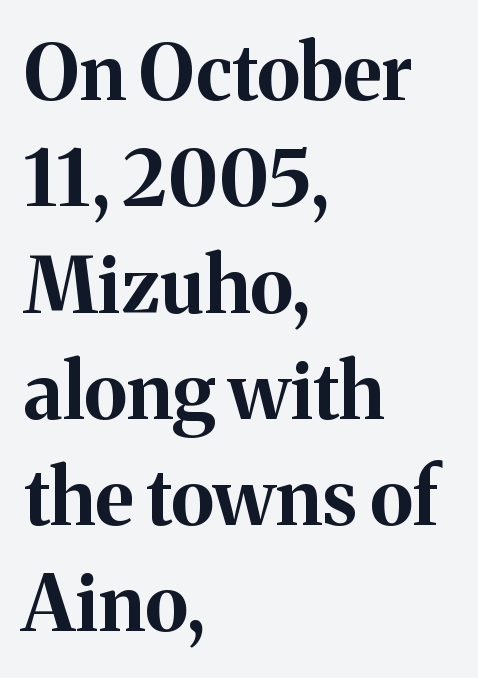
{"serif": "yes", "italic": "no", "bold": "yes", "weight": "bold", "width": "normal", "stroke_contrast": "medium", "x_height": "medium", "monospaced": "no", "underline": "no", "align": "left", "line_spacing": "normal", "line_spacing_ratio": 1.38, "letter_spacing": "normal", "letter_spacing_em": 0.0, "glyph_px": 77}
